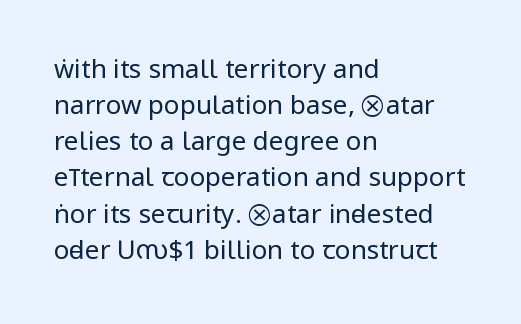
The image shows 26 px text type, upright; set left-aligned, normal line spacing (1.39x), normal letter spacing, not underlined.
